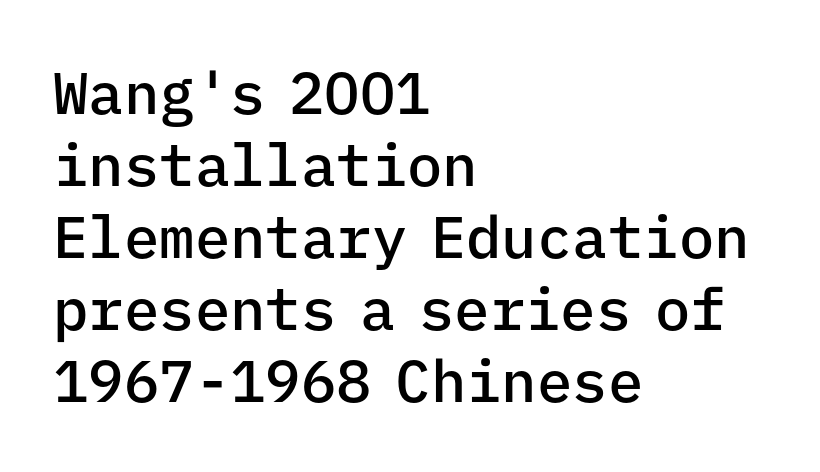
Moderately thickened strokes mark this as semibold type. Observe the absence of serifs on each vertical stroke in this sample. These lines keep a tight, regular rhythm from letter to letter. Reading down the block, your eye returns to a fixed left position each line. Clear beneath every line of the passage. Monospaced: the letters line up in strict vertical columns.
